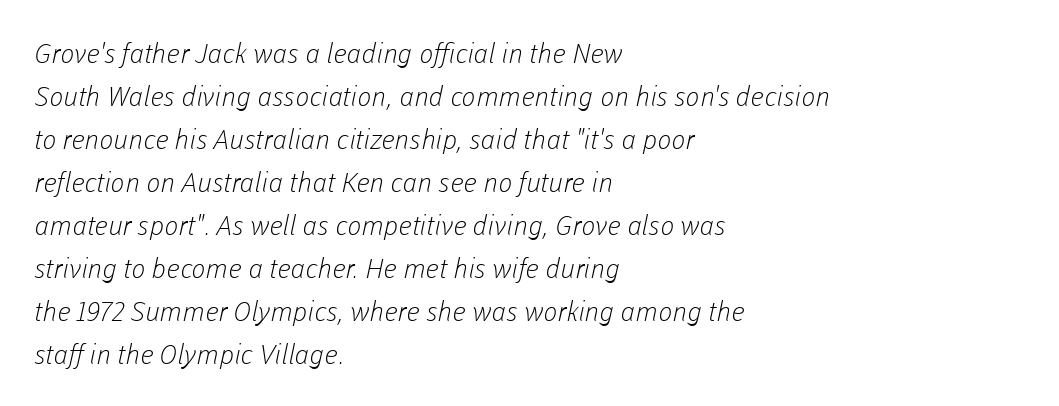
Q: Is the text bold? A: No.
Q: Is the text underlined? A: No.
Q: How is the paragraph aligned? A: Left-aligned.
Q: Is the spacing between letters normal or unusually wide? A: Normal.
Q: Is the spacing between lines tight, normal or loose? A: Normal.
